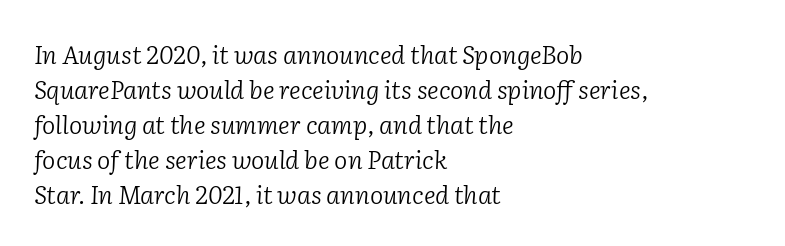
Counters stay open thanks to moderate or lighter strokes. In terms of leading, this rendering sits right in the middle. Yep, that's italic — everything's leaning. One-word summary of the alignment: left.
